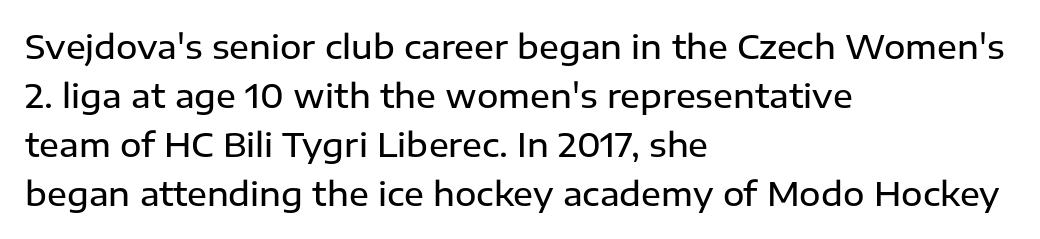
The image shows 33 px semibold sans-serif type, upright; set left-aligned, normal line spacing (1.48x), normal letter spacing, not underlined; low stroke contrast and a medium x-height.
